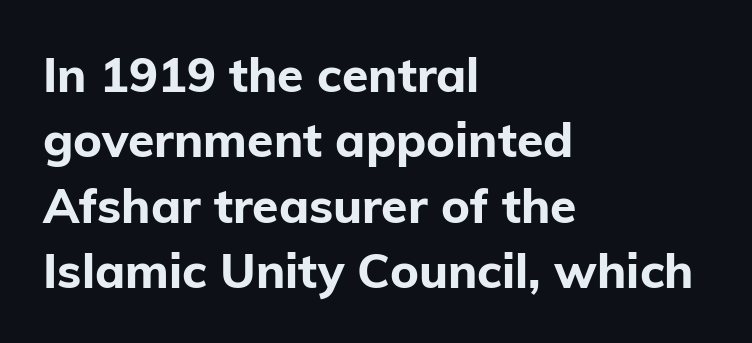
Q: Is the text bold? A: Yes.
Q: Is the text italic (slanted)? A: No, it is upright.
Q: Is the typeface a serif or a sans-serif typeface? A: Sans-serif.
Q: Is the text underlined? A: No.
Q: How is the paragraph aligned? A: Left-aligned.
Q: Is the spacing between letters normal or unusually wide? A: Normal.
Q: Is the spacing between lines tight, normal or loose? A: Normal.
Q: Width (condensed, normal, or wide)? A: Normal.
Q: Stroke contrast? A: Low.
Q: x-height? A: Medium.
Q: Monospaced? A: No.
